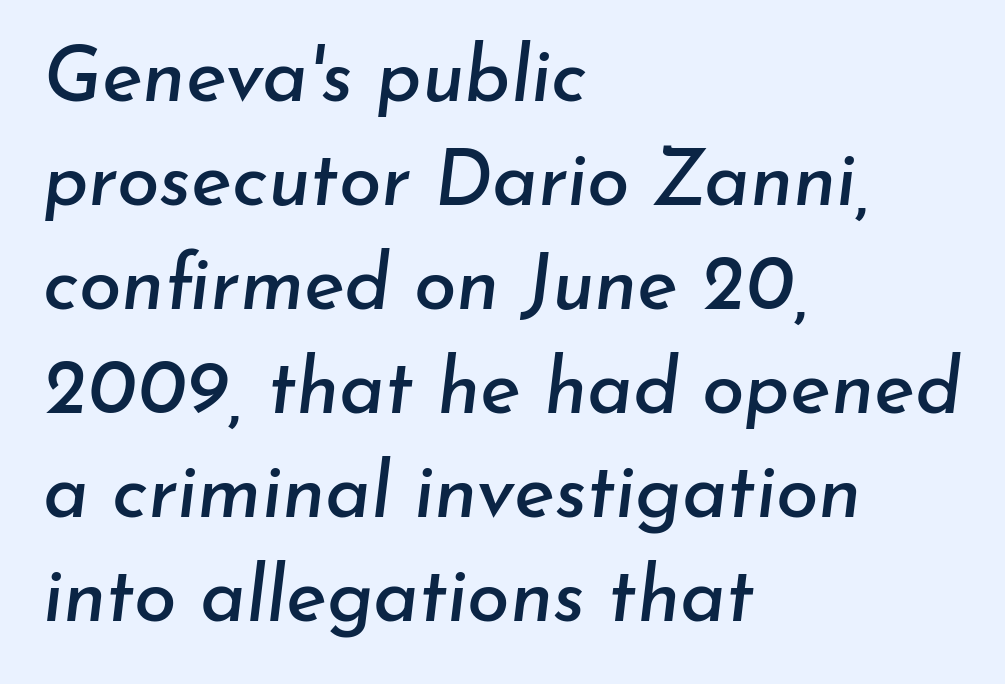
Q: Is the text italic (slanted)? A: Yes, it leans right by about 7 degrees.
Q: Is the text underlined? A: No.
Q: How is the paragraph aligned? A: Left-aligned.
Q: Is the spacing between letters normal or unusually wide? A: Normal.
Q: Is the spacing between lines tight, normal or loose? A: Normal.
Q: Width (condensed, normal, or wide)? A: Normal.
Q: Stroke contrast? A: Low.
Q: x-height? A: Small.
Q: Monospaced? A: No.
